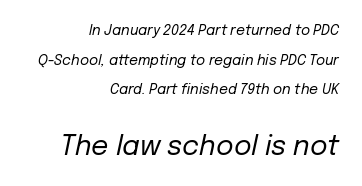
Honestly, there is no underline to notice here at all. The rag falls on the left side of this text block. Baseline-to-baseline distance is far greater than the letter height. No extra ink here — the face is not bold. The axis of the letterforms is tilted away from vertical.
